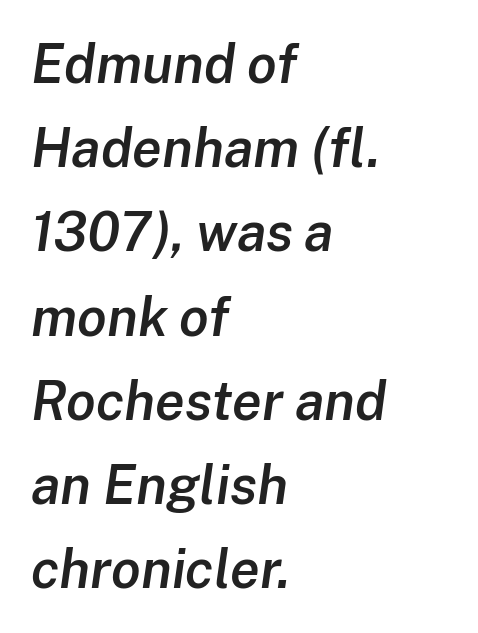
{"italic": "yes", "lean": "right", "slant_degrees": 8, "bold": "semi", "weight": "semibold", "width": "normal", "stroke_contrast": "low", "x_height": "medium", "monospaced": "no", "underline": "no", "align": "left", "line_spacing": "normal", "line_spacing_ratio": 1.56, "letter_spacing": "normal", "letter_spacing_em": 0.0, "glyph_px": 54}
